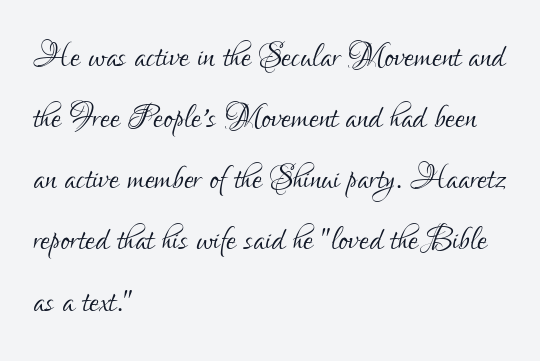
The image shows 44 px light, condensed sans-serif type; set left-aligned, normal line spacing (1.39x), normal letter spacing, not underlined; low stroke contrast and a small x-height.
